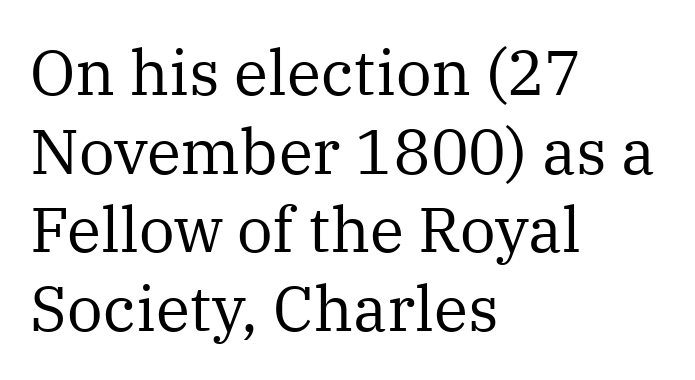
Q: Is the text bold? A: No.
Q: Is the text italic (slanted)? A: No, it is upright.
Q: Is the typeface a serif or a sans-serif typeface? A: Serif.
Q: Is the text underlined? A: No.
Q: How is the paragraph aligned? A: Left-aligned.
Q: Is the spacing between letters normal or unusually wide? A: Normal.
Q: Is the spacing between lines tight, normal or loose? A: Normal.
Q: Width (condensed, normal, or wide)? A: Normal.
Q: Stroke contrast? A: Medium.
Q: x-height? A: Medium.
Q: Monospaced? A: No.
